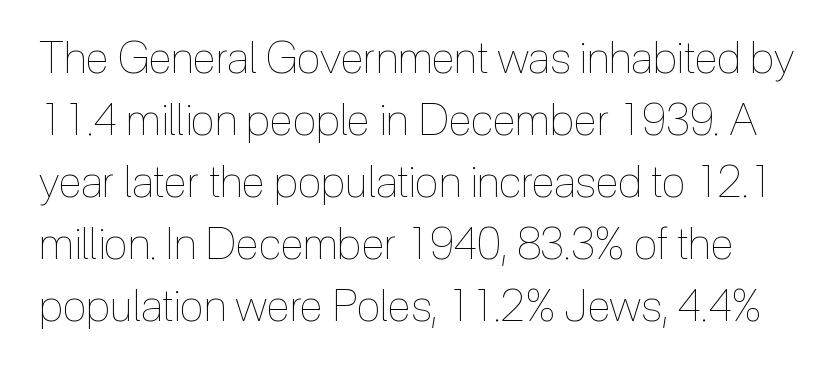
Q: Is the text bold? A: No.
Q: Is the text italic (slanted)? A: No, it is upright.
Q: Is the text underlined? A: No.
Q: Is the spacing between letters normal or unusually wide? A: Normal.
Q: Is the spacing between lines tight, normal or loose? A: Normal.
Q: Width (condensed, normal, or wide)? A: Condensed.
Q: x-height? A: Medium.
Q: Monospaced? A: No.
